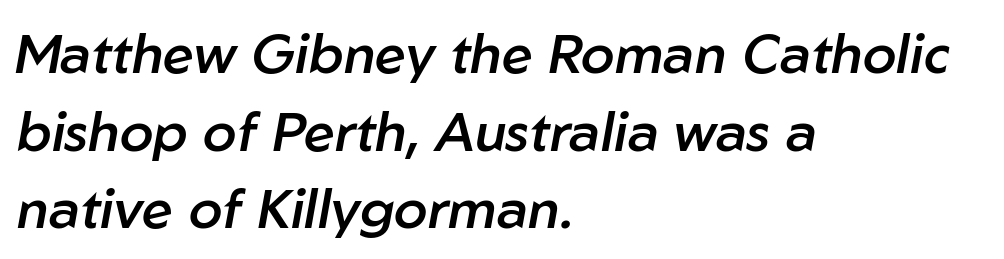
{"italic": "yes", "lean": "right", "slant_degrees": 10, "bold": "semi", "weight": "semibold", "width": "normal", "stroke_contrast": "low", "x_height": "medium", "monospaced": "no", "underline": "no", "align": "left", "line_spacing": "normal", "line_spacing_ratio": 1.41, "letter_spacing": "normal", "letter_spacing_em": 0.0, "glyph_px": 55}
